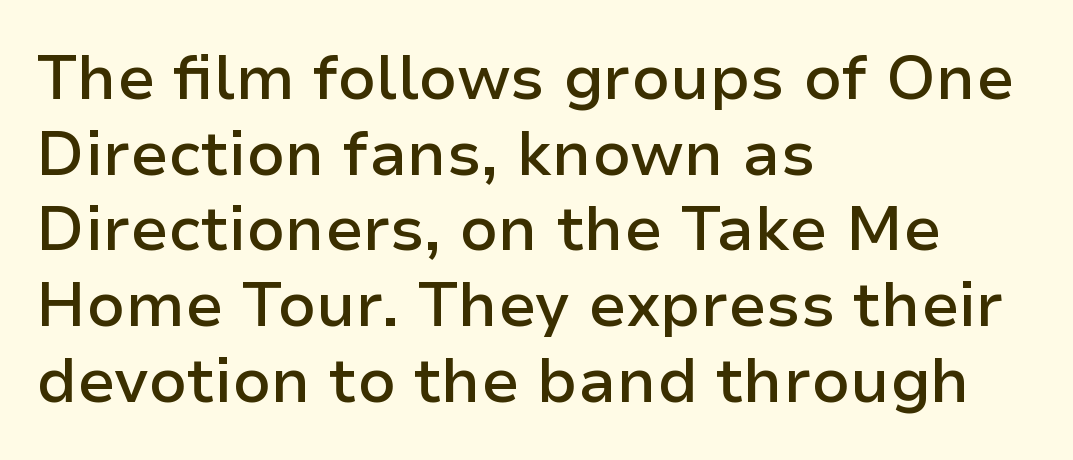
{"serif": "no", "italic": "no", "bold": "semi", "weight": "semibold", "width": "normal", "stroke_contrast": "low", "x_height": "medium", "monospaced": "no", "underline": "no", "align": "left", "line_spacing_ratio": 1.22, "letter_spacing": "normal", "letter_spacing_em": 0.0, "glyph_px": 62}
